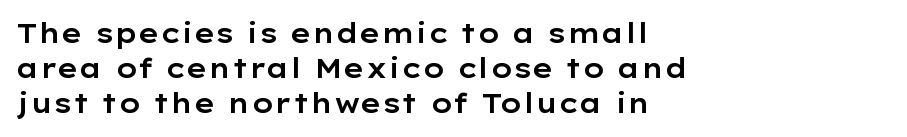
{"italic": "no", "underline": "no", "align": "left", "line_spacing": "normal", "line_spacing_ratio": 1.3, "letter_spacing": "normal", "letter_spacing_em": 0.0, "glyph_px": 27}
